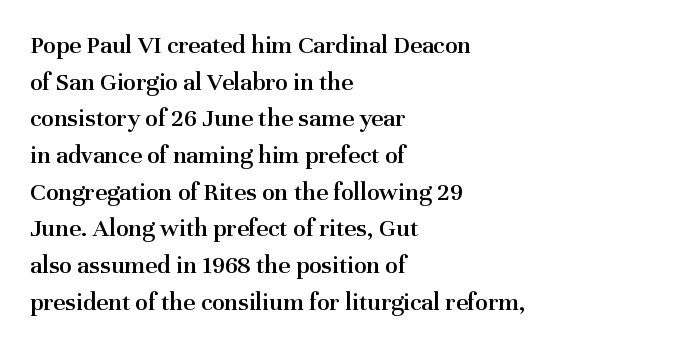
Q: Is the text bold? A: Semi-bold.
Q: Is the text italic (slanted)? A: No, it is upright.
Q: Is the text underlined? A: No.
Q: How is the paragraph aligned? A: Left-aligned.
Q: Is the spacing between letters normal or unusually wide? A: Normal.
Q: Is the spacing between lines tight, normal or loose? A: Normal.
